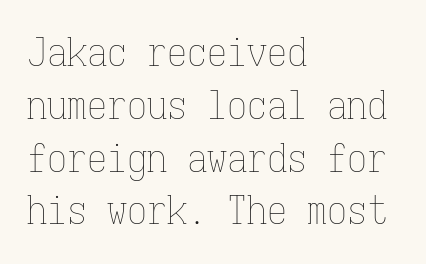
The image shows 40 px thin, condensed type, upright, monospaced; set left-aligned, normal line spacing (1.32x), normal letter spacing, not underlined; low stroke contrast and a medium x-height.
